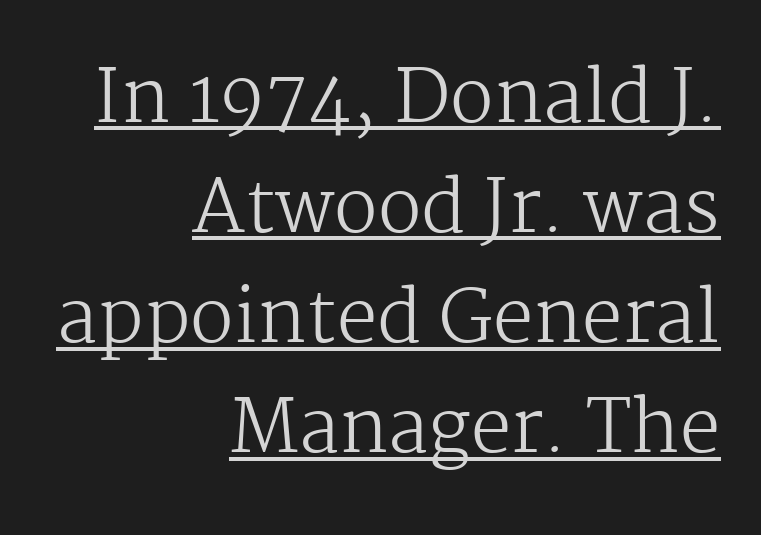
Q: Is the text bold? A: No.
Q: Is the text italic (slanted)? A: No, it is upright.
Q: Is the typeface a serif or a sans-serif typeface? A: Serif.
Q: Is the text underlined? A: Yes.
Q: How is the paragraph aligned? A: Right-aligned.
Q: Is the spacing between letters normal or unusually wide? A: Normal.
Q: Is the spacing between lines tight, normal or loose? A: Normal.
Q: Width (condensed, normal, or wide)? A: Normal.
Q: Stroke contrast? A: Medium.
Q: x-height? A: Medium.
Q: Monospaced? A: No.
